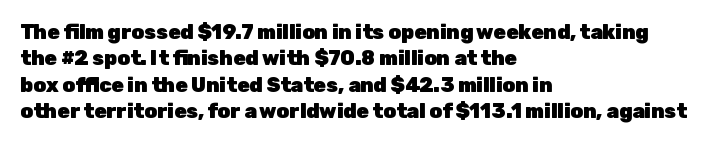
No extra tracking has been applied to these lines. The font is running at its bold setting. Students, observe: this is what conventionally led text looks like. Ascenders rise straight up at ninety degrees.
